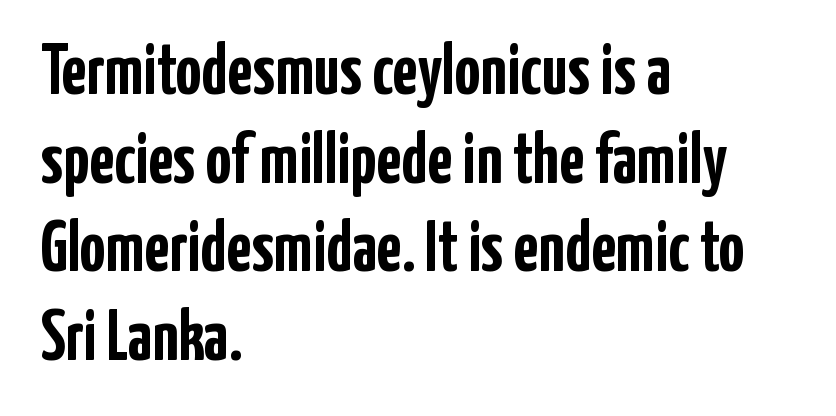
{"serif": "no", "italic": "no", "bold": "yes", "weight": "semibold", "width": "condensed", "stroke_contrast": "low", "x_height": "medium", "monospaced": "no", "underline": "no", "align": "left", "line_spacing_ratio": 1.23, "letter_spacing": "normal", "letter_spacing_em": 0.0, "glyph_px": 72}
